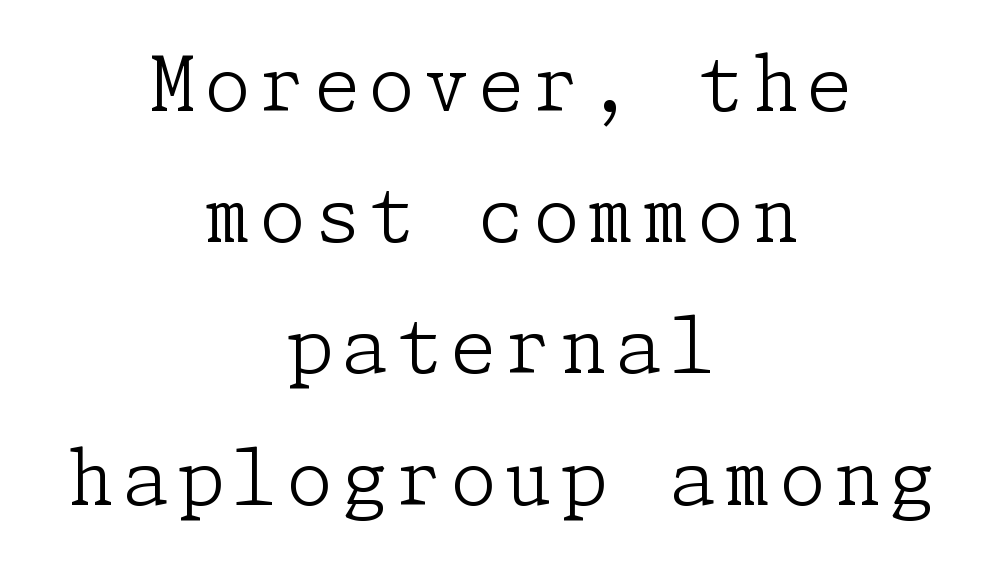
Each stroke keeps to a modest, everyday thickness or less. Yep, those are serifs on the letters. Unlike italic type, these characters show no tilt at all. Glance below the letters and you will spot only blank space. Reading down the block, each line starts at a different indent, mirrored at its end.
